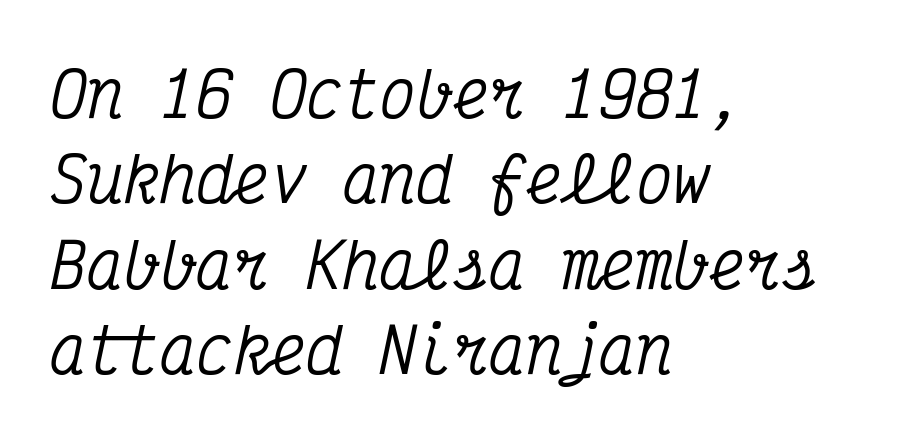
There is no visible air inserted between adjacent glyphs. Italic: yes, the glyphs are oblique. This sample is left-justified, so line endings fall wherever the words run out. Does the type have serifs? Yes, each stem ends in a small foot.
